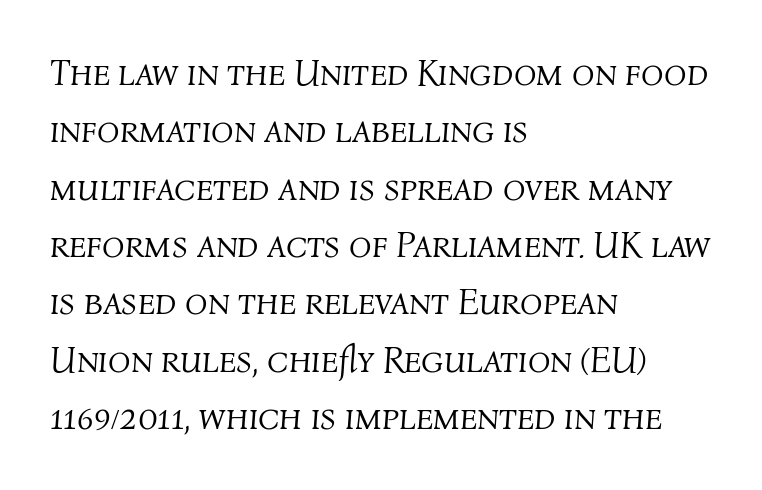
Q: Is the text bold? A: No.
Q: Is the text italic (slanted)? A: Yes, it leans right by about 4 degrees.
Q: Is the text underlined? A: No.
Q: How is the paragraph aligned? A: Left-aligned.
Q: Is the spacing between letters normal or unusually wide? A: Normal.
Q: Is the spacing between lines tight, normal or loose? A: Normal.
Q: Width (condensed, normal, or wide)? A: Normal.
Q: Stroke contrast? A: Medium.
Q: x-height? A: Medium.
Q: Monospaced? A: No.
